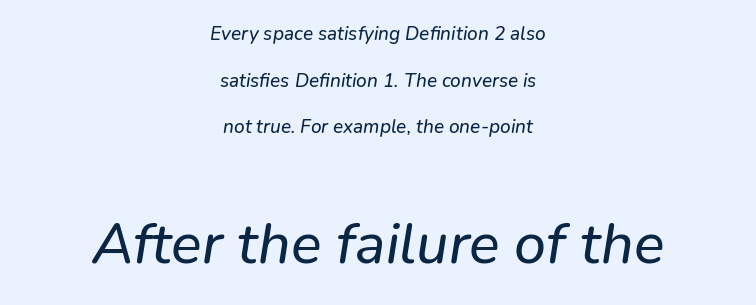
{"serif": "no", "width": "normal", "stroke_contrast": "low", "x_height": "medium", "monospaced": "no", "underline": "no", "align": "center", "line_spacing": "loose", "line_spacing_ratio": 2.45, "letter_spacing": "normal", "letter_spacing_em": 0.0, "larger_block": "second", "size_ratio": 3.0, "glyph_px": 57}
